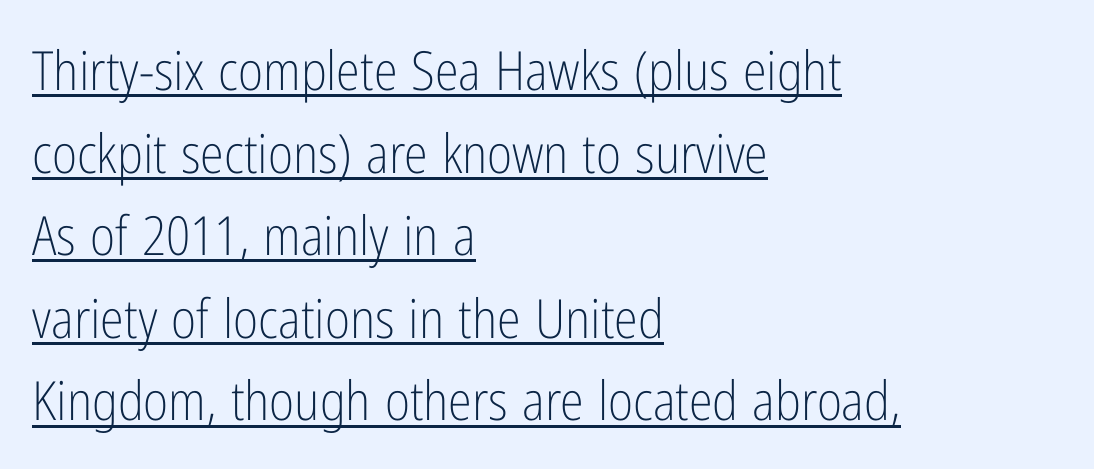
{"serif": "no", "italic": "no", "bold": "no", "weight": "light", "width": "condensed", "stroke_contrast": "low", "x_height": "medium", "monospaced": "no", "underline": "yes", "align": "left", "line_spacing": "normal", "line_spacing_ratio": 1.53, "letter_spacing": "normal", "letter_spacing_em": 0.0, "glyph_px": 54}
